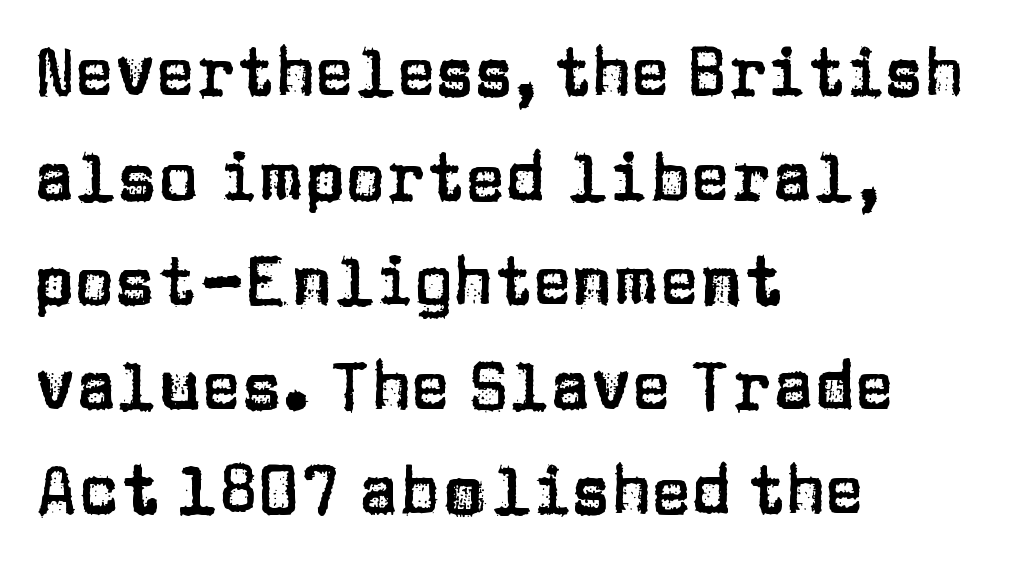
Q: Is the text italic (slanted)? A: No, it is upright.
Q: Is the typeface a serif or a sans-serif typeface? A: Sans-serif.
Q: Is the text underlined? A: No.
Q: How is the paragraph aligned? A: Left-aligned.
Q: Is the spacing between letters normal or unusually wide? A: Normal.
Q: Is the spacing between lines tight, normal or loose? A: Normal.
Q: Width (condensed, normal, or wide)? A: Normal.
Q: Stroke contrast? A: Low.
Q: x-height? A: Large.
Q: Monospaced? A: No.
